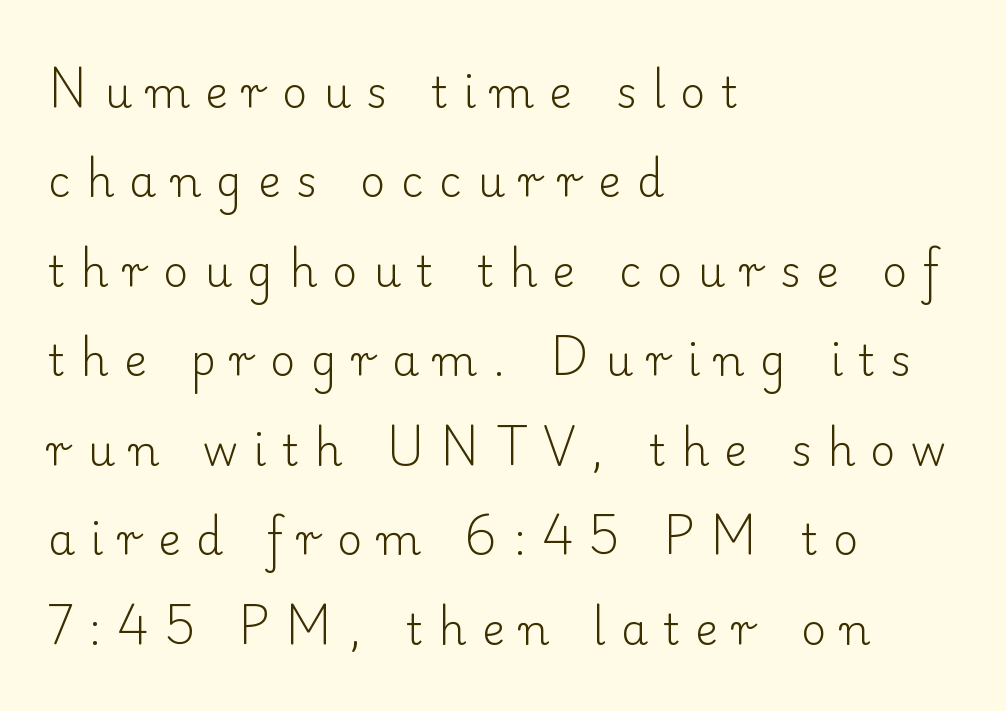
What's the leading like? Stretched, with rows far apart. Do the characters align in a grid? No, the font is proportional. Is the type heavy? It reads as light-to-regular instead. The tracking reads as deliberately expanded to a designer's eye. Teacher's note: observe the even left margin — that is flush-left alignment. Posture: upright roman.
